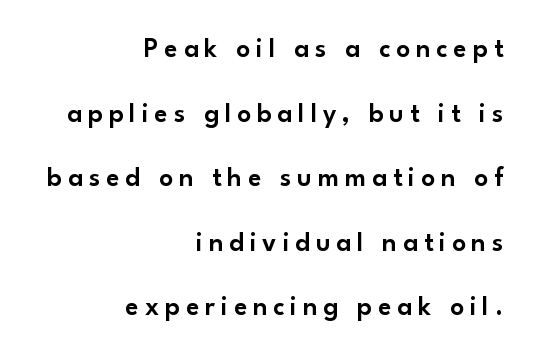
Caption: expanded tracking, letters set apart. Every row of glyphs terminates at an identical x-position on the right. If you measured baseline to baseline, you'd find a long distance. Quick note: not italic, upright.
